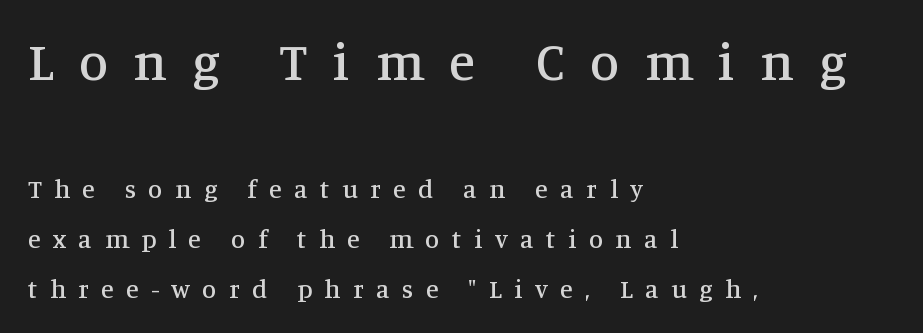
The image shows 53 px serif type, upright; set left-aligned, loose line spacing (1.92x), unusually wide letter spacing (+0.48 em), not underlined; the first (top) block is 2.04x larger; medium stroke contrast and a large x-height.
